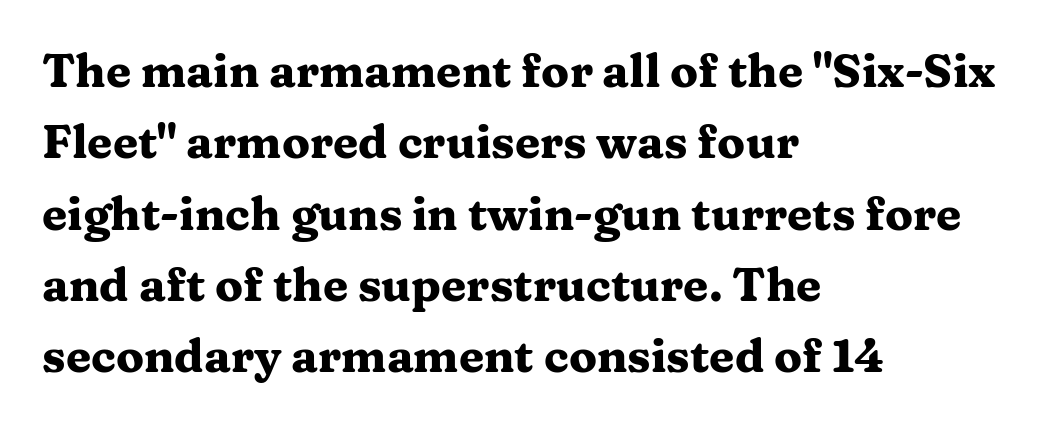
Q: Is the text bold? A: Yes.
Q: Is the text italic (slanted)? A: No, it is upright.
Q: Is the typeface a serif or a sans-serif typeface? A: Serif.
Q: Is the text underlined? A: No.
Q: How is the paragraph aligned? A: Left-aligned.
Q: Is the spacing between letters normal or unusually wide? A: Normal.
Q: Is the spacing between lines tight, normal or loose? A: Normal.
Q: Width (condensed, normal, or wide)? A: Wide.
Q: Stroke contrast? A: Medium.
Q: x-height? A: Medium.
Q: Monospaced? A: No.
